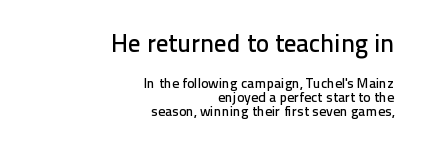
Q: Is the text italic (slanted)? A: No, it is upright.
Q: Is the text underlined? A: No.
Q: How is the paragraph aligned? A: Right-aligned.
Q: Is the spacing between letters normal or unusually wide? A: Normal.
Q: Is the spacing between lines tight, normal or loose? A: Tight.
Q: Which block of text is set in a larger size, the first (top) or the second (bottom)? A: The first (top) one.
